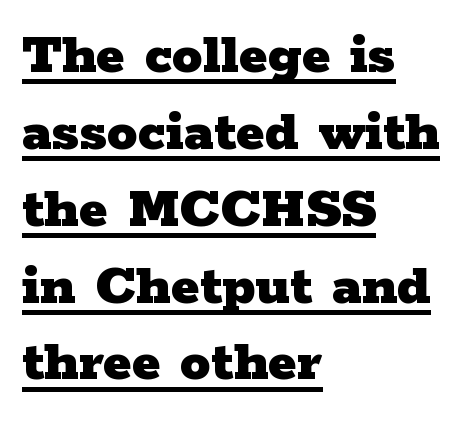
The image shows 61 px heavy, wide serif type, upright; set left-aligned, normal line spacing (1.26x), normal letter spacing, underlined; low stroke contrast and a medium x-height.
